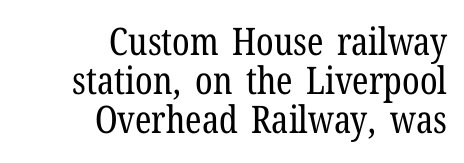
{"serif": "yes", "italic": "no", "bold": "no", "weight": "regular", "width": "condensed", "stroke_contrast": "low", "x_height": "medium", "monospaced": "no", "underline": "no", "align": "right", "line_spacing": "tight", "line_spacing_ratio": 1.03, "letter_spacing": "normal", "letter_spacing_em": 0.0, "glyph_px": 38}
